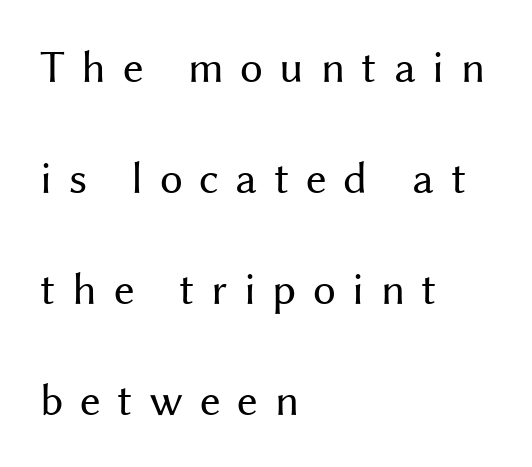
If you measured baseline to baseline, you'd find a long distance. If you drew a line through each stem, it would be perfectly vertical. Teacher's note: observe the even left margin — that is flush-left alignment. These lines are rendered in a variable-pitch font. Spacing between characters has been opened up far beyond the box default. Clear beneath every line of the passage.
